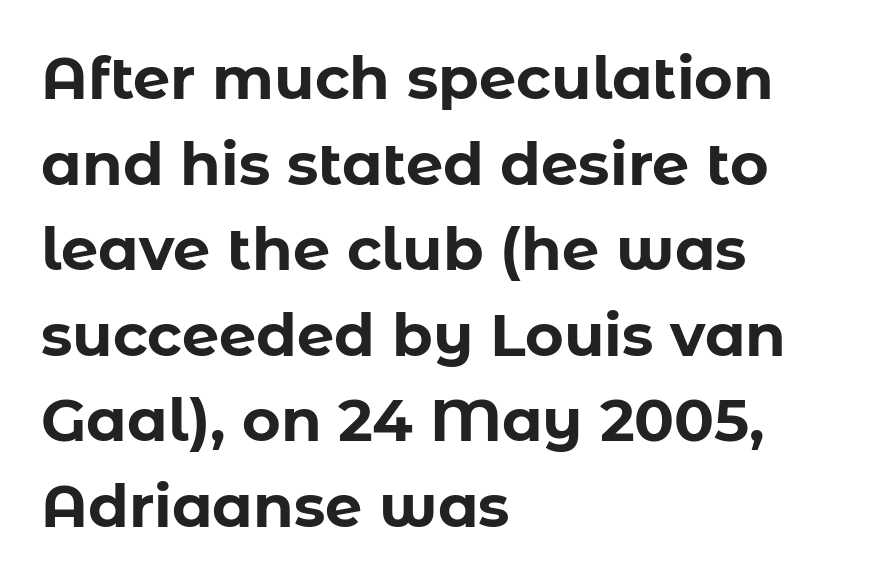
The image shows 59 px bold sans-serif type, upright; set left-aligned, normal line spacing (1.45x), normal letter spacing, not underlined; low stroke contrast and a medium x-height.
